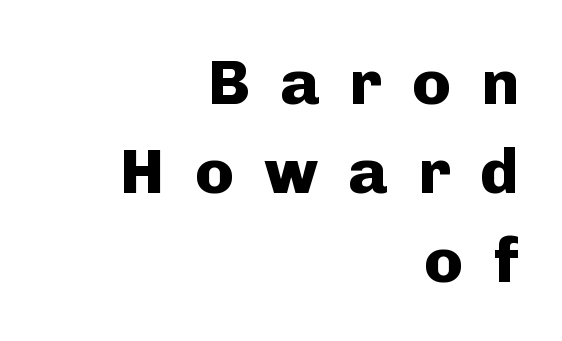
A bare baseline throughout the passage. No feet cap the strokes, marking this as sans-serif type. The tracking reads as deliberately expanded to a designer's eye. Italic? Not at all — the glyphs are vertical. Interline gaps are of average width in this sample.
